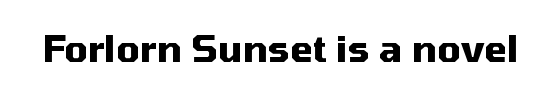
The image shows 37 px heavy sans-serif type, upright; set normal letter spacing, not underlined; medium stroke contrast and a medium x-height.
